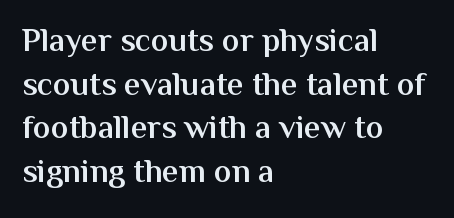
The image shows 33 px semibold sans-serif type, upright; set left-aligned, normal line spacing (1.32x), normal letter spacing, not underlined; medium stroke contrast and a medium x-height.
